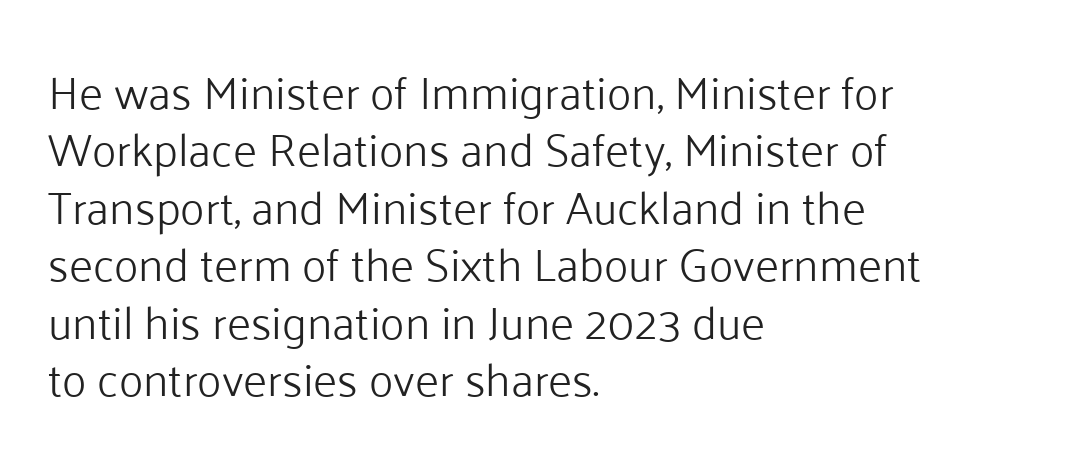
The image shows 46 px light sans-serif type, upright; set left-aligned, normal line spacing (1.25x), normal letter spacing, not underlined; low stroke contrast and a medium x-height.
